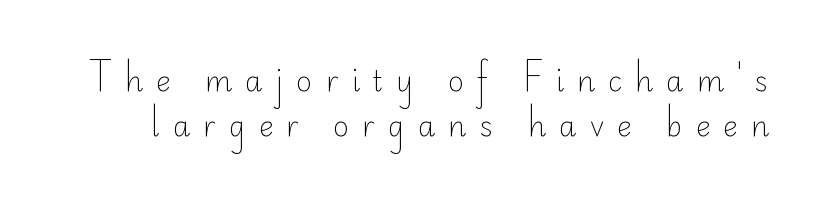
The font is comparable to plain body text, perhaps lighter. Note the varied advance widths — an 'i' is clearly narrower than an 'm'. Horizontal bands of white between lines are of average thickness. Examine the stroke ends and you'll find no serifs. Rule under the text: the space is simply empty. The letters stand upright; this is a roman face.
